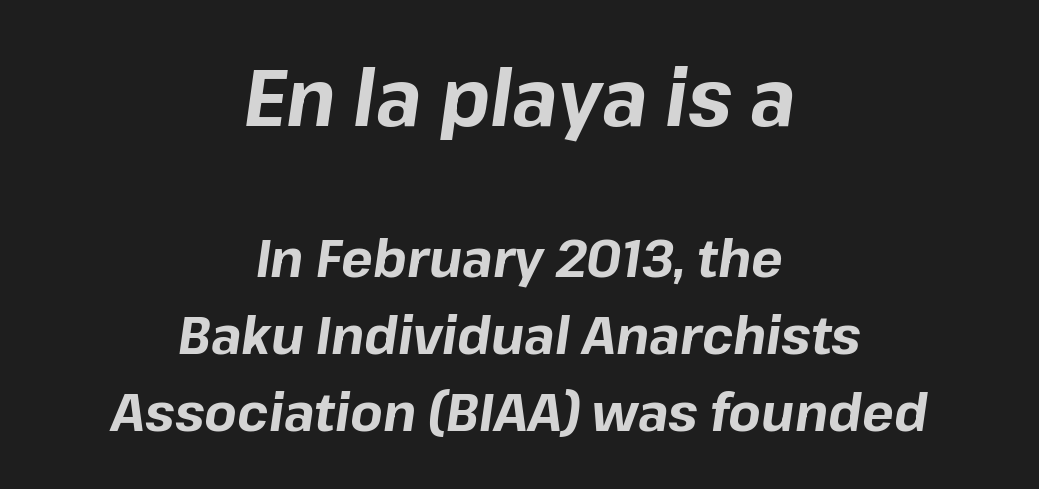
Q: Is the text bold? A: Yes.
Q: Is the text italic (slanted)? A: Yes, it leans right by about 8 degrees.
Q: Is the text underlined? A: No.
Q: How is the paragraph aligned? A: Centered.
Q: Is the spacing between letters normal or unusually wide? A: Normal.
Q: Is the spacing between lines tight, normal or loose? A: Normal.
Q: Which block of text is set in a larger size, the first (top) or the second (bottom)? A: The first (top) one.
Q: Width (condensed, normal, or wide)? A: Normal.
Q: Stroke contrast? A: Low.
Q: x-height? A: Medium.
Q: Monospaced? A: No.
